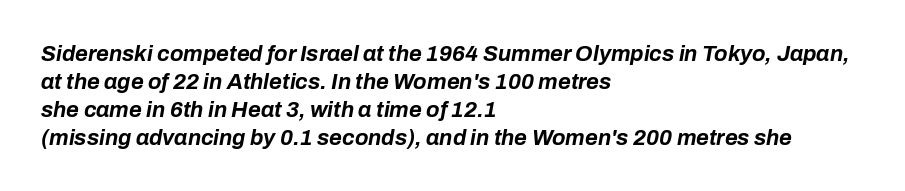
{"italic": "yes", "lean": "right", "slant_degrees": 10, "bold": "yes", "underline": "no", "align": "left", "line_spacing": "normal", "line_spacing_ratio": 1.27, "letter_spacing": "normal", "letter_spacing_em": 0.0, "glyph_px": 22}
